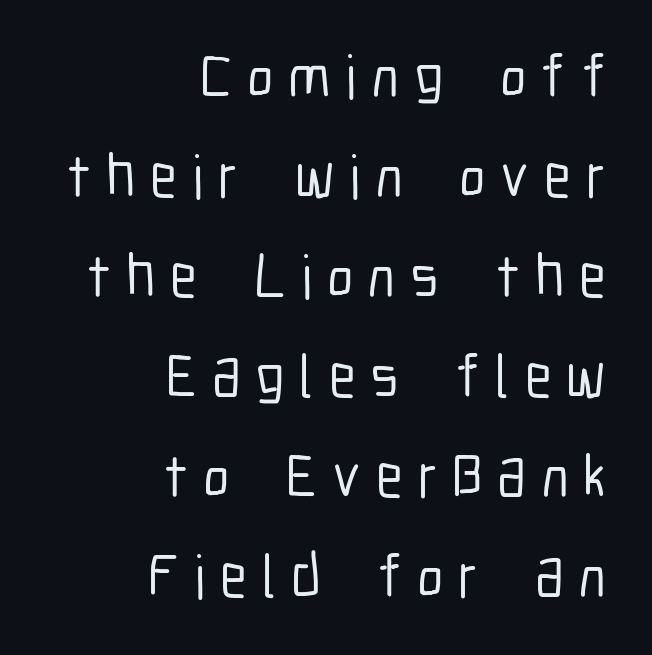
The image shows 61 px condensed sans-serif type, upright; set right-aligned, normal line spacing (1.64x), unusually wide letter spacing (+0.24 em), not underlined; low stroke contrast and a medium x-height.
